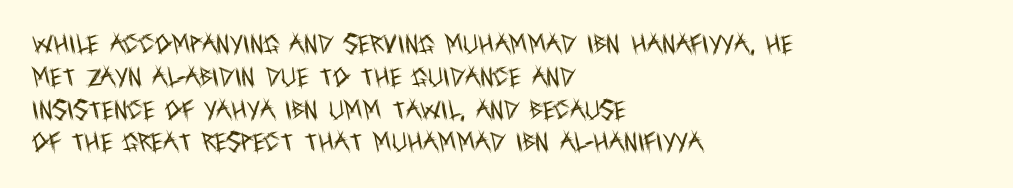
Upright lettering throughout. The rows are spaced the way most documents space them. These lines stack with their left ends in a neat column. The space beneath each line is pristine and unruled. This sample uses plain, unmodified letter spacing. Stem width sits at or under what a default text font uses.
